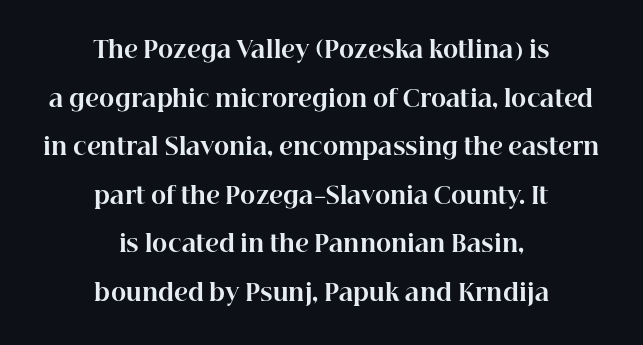
Set as a true bold cut, around the 700 mark. Does the leading feel generous? Absolutely, it's lavish. Visually the block forms a symmetrical silhouette, jagged on both flanks. Italic? Not at all — the glyphs are vertical. The space directly below the letters is spotless.
